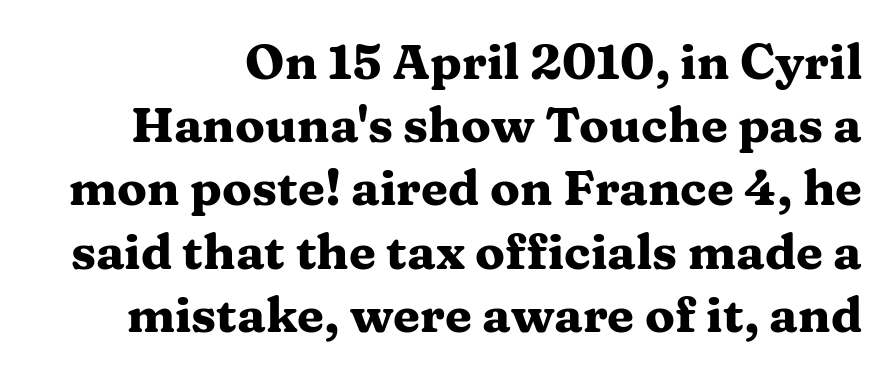
{"serif": "yes", "italic": "no", "bold": "yes", "weight": "heavy", "width": "wide", "stroke_contrast": "medium", "x_height": "medium", "monospaced": "no", "underline": "no", "line_spacing": "normal", "line_spacing_ratio": 1.29, "letter_spacing": "normal", "letter_spacing_em": 0.0, "glyph_px": 49}
